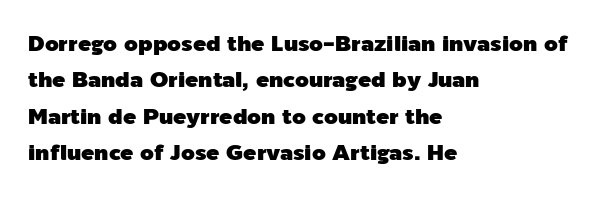
The image shows 22 px text type, upright; set left-aligned, normal line spacing (1.65x), normal letter spacing, not underlined.
